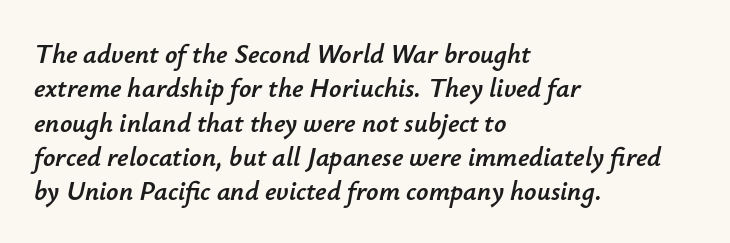
The image shows 27 px text type, italic (leaning right); set left-aligned, normal line spacing (1.27x), normal letter spacing, not underlined.
